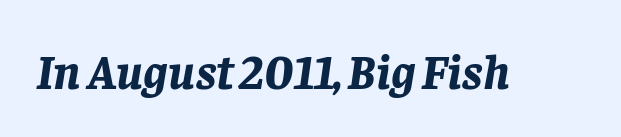
The image shows 49 px bold type, italic (leaning right); set normal letter spacing, not underlined; low stroke contrast and a large x-height.
